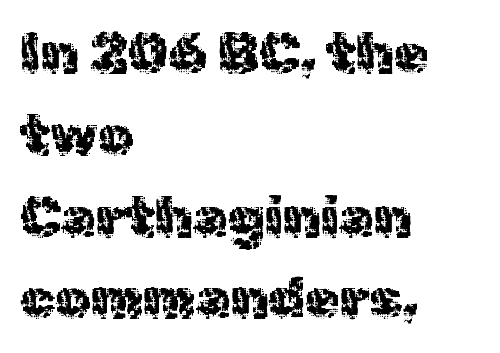
Inter-character spacing is left at the font's built-in metrics. A typesetter would mark this as roman, not italic. The text was rendered using a sans face with plain stroke endings. The passage shown is typed in a proportional face where columns would drift.
